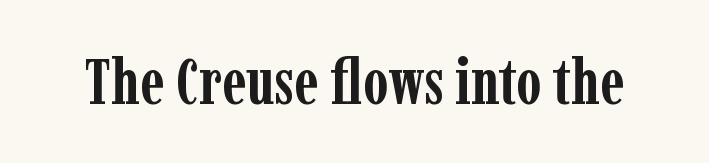
Q: Is the text bold? A: Yes.
Q: Is the text italic (slanted)? A: No, it is upright.
Q: Is the typeface a serif or a sans-serif typeface? A: Serif.
Q: Is the text underlined? A: No.
Q: Is the spacing between letters normal or unusually wide? A: Normal.
Q: Width (condensed, normal, or wide)? A: Condensed.
Q: Stroke contrast? A: Low.
Q: x-height? A: Medium.
Q: Monospaced? A: No.
